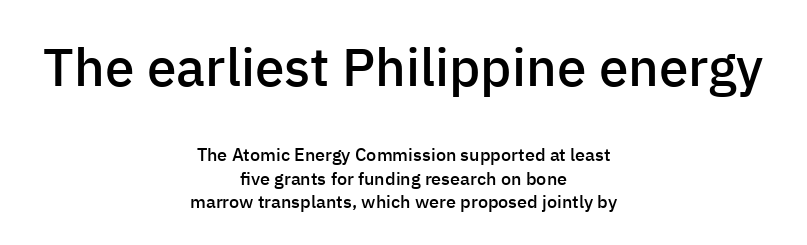
{"serif": "no", "italic": "no", "bold": "semi", "weight": "semibold", "width": "normal", "stroke_contrast": "low", "x_height": "medium", "monospaced": "no", "underline": "no", "align": "center", "line_spacing": "normal", "line_spacing_ratio": 1.3, "letter_spacing": "normal", "letter_spacing_em": 0.0, "larger_block": "first", "size_ratio": 2.94, "glyph_px": 53}
